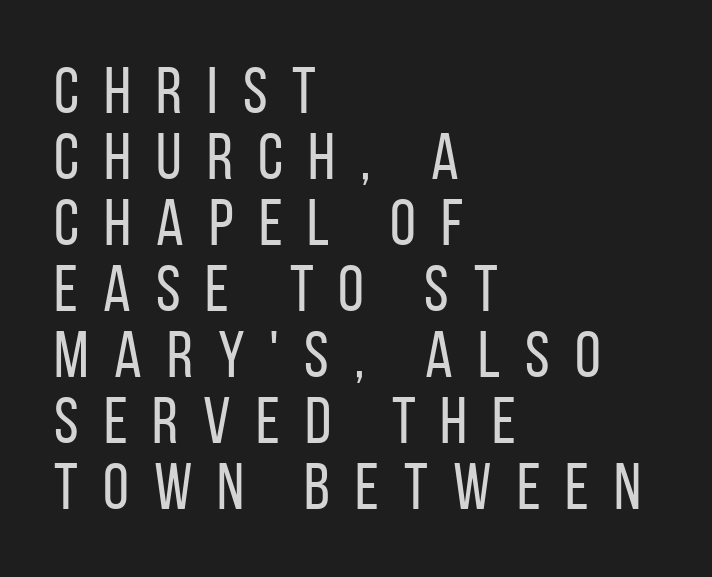
The image shows 66 px regular-weight, condensed sans-serif type, upright; set left-aligned, tight line spacing (1.0x), unusually wide letter spacing (+0.38 em), not underlined; low stroke contrast and a large x-height.
